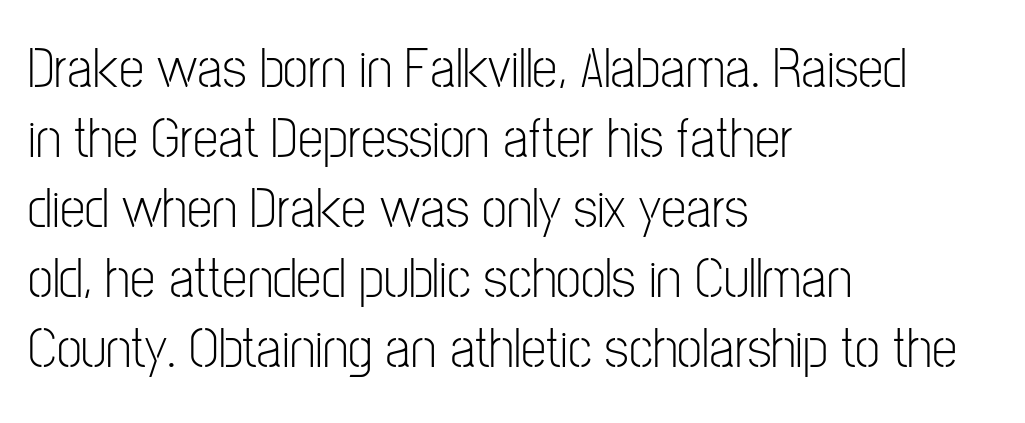
Q: Is the text bold? A: No.
Q: Is the text italic (slanted)? A: No, it is upright.
Q: Is the typeface a serif or a sans-serif typeface? A: Sans-serif.
Q: Is the text underlined? A: No.
Q: How is the paragraph aligned? A: Left-aligned.
Q: Is the spacing between letters normal or unusually wide? A: Normal.
Q: Width (condensed, normal, or wide)? A: Condensed.
Q: Stroke contrast? A: Low.
Q: x-height? A: Medium.
Q: Monospaced? A: No.
